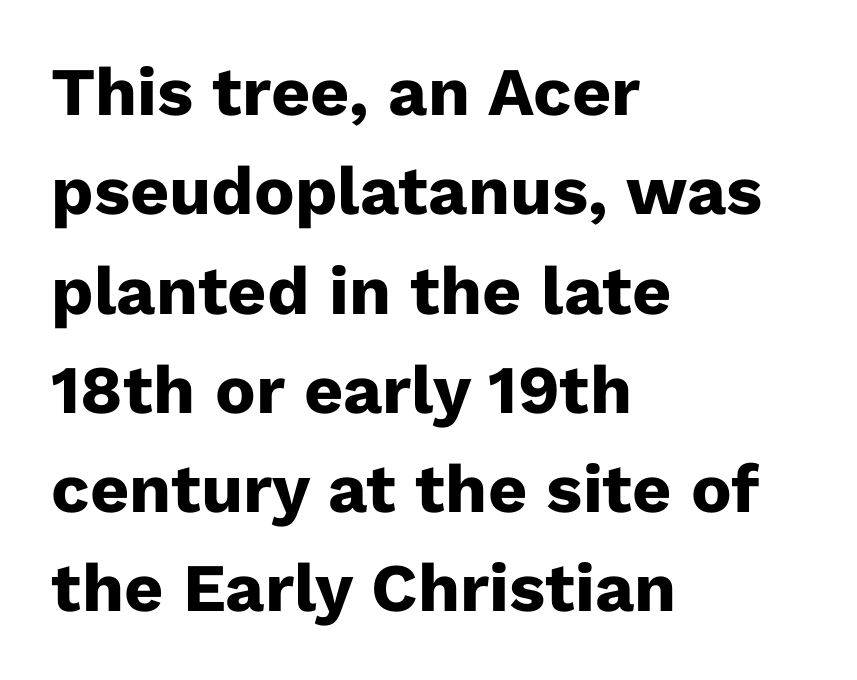
One glance says typical: line gaps are just what's usual. The horizontal fit of the characters is conventional and even. Proportional: the letters do not fall into vertical columns. Regarding serifs, this sample does without them.
